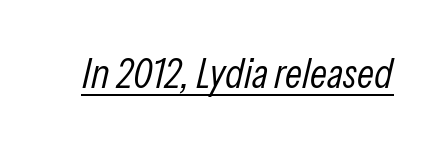
{"italic": "yes", "lean": "right", "slant_degrees": 13, "bold": "no", "weight": "light", "width": "condensed", "stroke_contrast": "low", "x_height": "medium", "monospaced": "no", "underline": "yes", "letter_spacing": "normal", "letter_spacing_em": 0.0, "glyph_px": 42}
